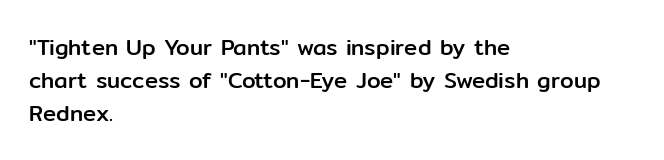
The specimen omits any rule beneath the text block's lines. Is the letter spacing exaggerated? No — it looks like the ordinary default. The typography opts for an upright posture over an oblique one. The rag falls on the right side of this text block. Baseline-to-baseline distance is the conventional proportion of letter height.
